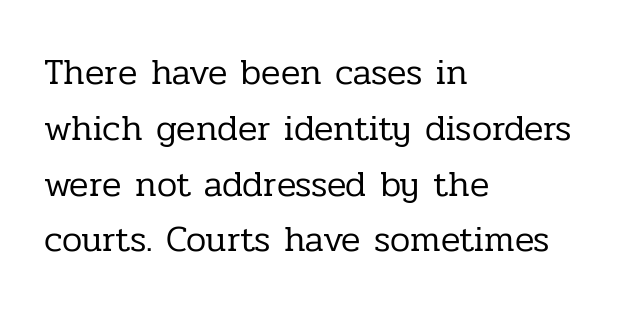
The zone under the glyphs is completely vacant. Unlike a clean sans, this face finishes its strokes with serifs. Varying glyph widths throughout — classic text-font behaviour. The typesetter chose a ragged-right arrangement here. Is the letter spacing exaggerated? No — it looks like the ordinary default.
